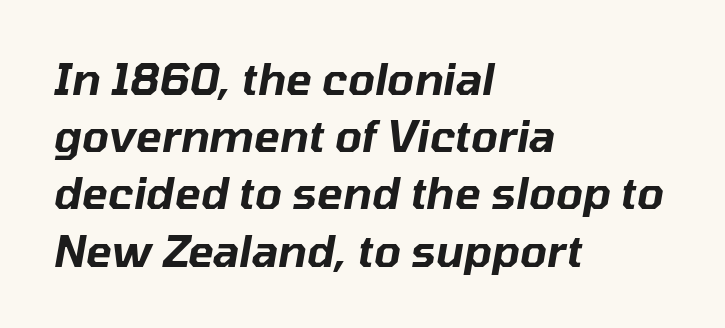
These lines are rendered in a variable-pitch font. There is no visible air inserted between adjacent glyphs. A classic flush-left, rag-right setting is used for this passage. If you measured baseline to baseline, you'd find a middling distance. Slant detected: the letters are inclined.
